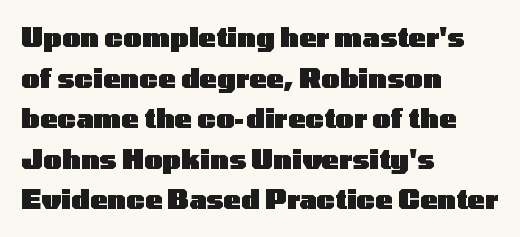
Q: Is the text bold? A: Yes.
Q: Is the text italic (slanted)? A: No, it is upright.
Q: Is the text underlined? A: No.
Q: How is the paragraph aligned? A: Left-aligned.
Q: Is the spacing between letters normal or unusually wide? A: Normal.
Q: Is the spacing between lines tight, normal or loose? A: Normal.
